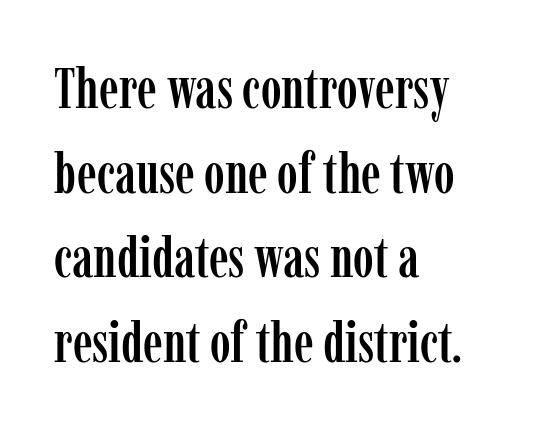
{"serif": "yes", "italic": "no", "width": "condensed", "stroke_contrast": "low", "x_height": "medium", "monospaced": "no", "underline": "no", "align": "left", "line_spacing": "normal", "line_spacing_ratio": 1.51, "letter_spacing": "normal", "letter_spacing_em": 0.0, "glyph_px": 56}
